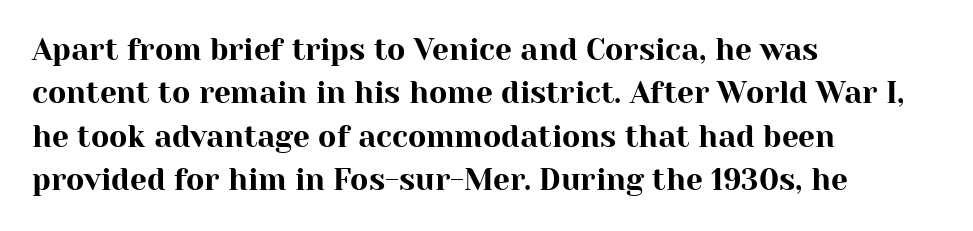
The image shows 30 px serif type, upright; set left-aligned, normal line spacing (1.45x), normal letter spacing, not underlined; high stroke contrast and a medium x-height.
